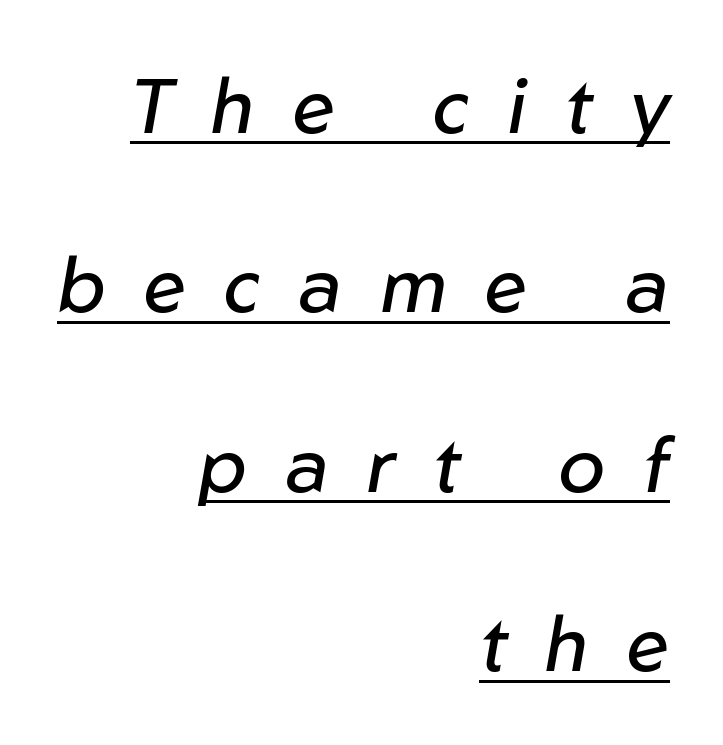
The image shows 77 px regular-weight type, italic (leaning right); set right-aligned, loose line spacing (2.33x), unusually wide letter spacing (+0.5 em), underlined; low stroke contrast and a medium x-height.
